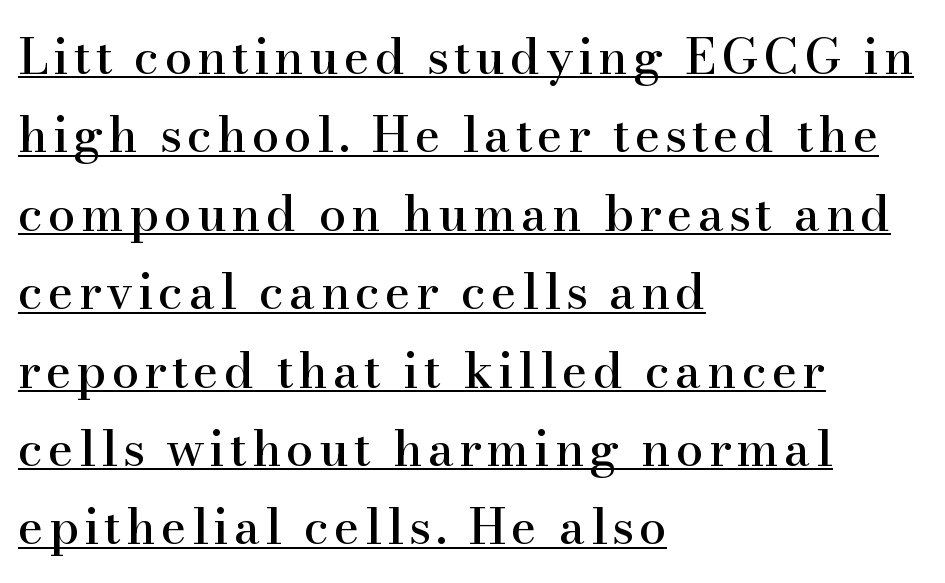
These lines sit exactly where default settings would place them. Looks like regular typesetting: each glyph gets only the width it needs. In terms of letterform style, serifs are clearly present. The lettering stays uniformly vertical, giving the passage a roman look. Students, observe the line beneath the letters — that is underlining. The paragraph has a hard left edge and a soft right edge.
